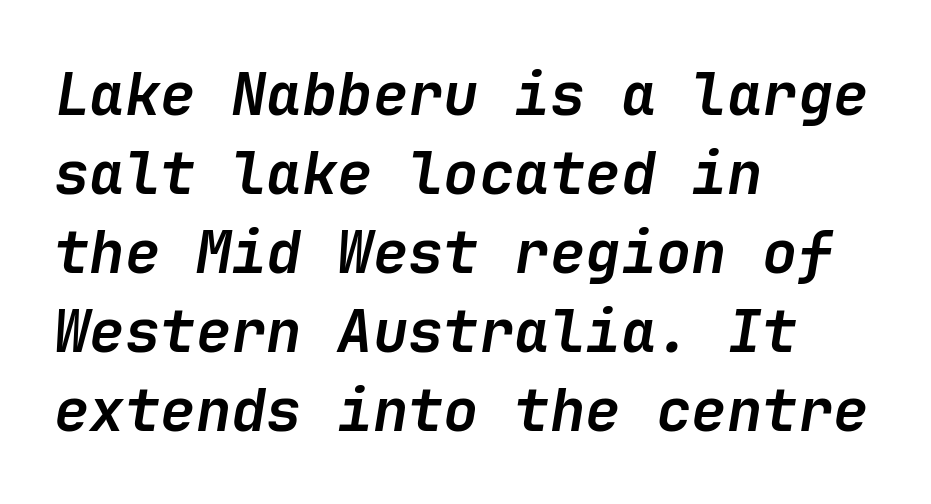
Q: Is the text bold? A: Yes.
Q: Is the text italic (slanted)? A: Yes, it leans right by about 9 degrees.
Q: Is the text underlined? A: No.
Q: How is the paragraph aligned? A: Left-aligned.
Q: Is the spacing between letters normal or unusually wide? A: Normal.
Q: Is the spacing between lines tight, normal or loose? A: Normal.
Q: Width (condensed, normal, or wide)? A: Normal.
Q: Stroke contrast? A: Low.
Q: x-height? A: Medium.
